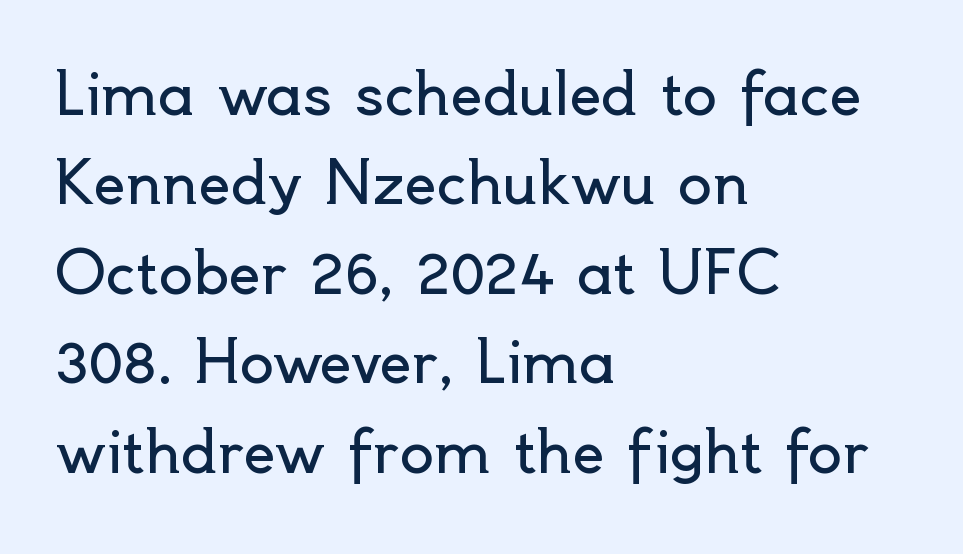
{"serif": "no", "italic": "no", "bold": "no", "weight": "regular", "width": "normal", "x_height": "small", "monospaced": "no", "underline": "no", "align": "left", "line_spacing": "normal", "line_spacing_ratio": 1.57, "letter_spacing": "normal", "letter_spacing_em": 0.0, "glyph_px": 57}
